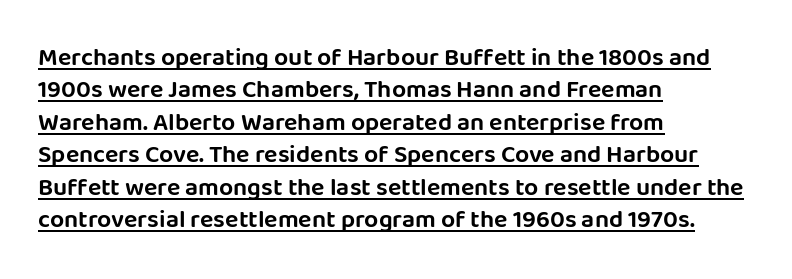
The image shows 25 px text type, upright; set left-aligned, normal line spacing (1.3x), normal letter spacing, underlined.
